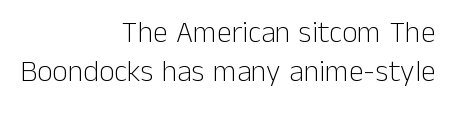
{"serif": "no", "italic": "no", "bold": "no", "weight": "light", "width": "normal", "stroke_contrast": "low", "x_height": "medium", "monospaced": "no", "underline": "no", "align": "right", "line_spacing": "normal", "line_spacing_ratio": 1.3, "letter_spacing": "normal", "letter_spacing_em": 0.0, "glyph_px": 30}
